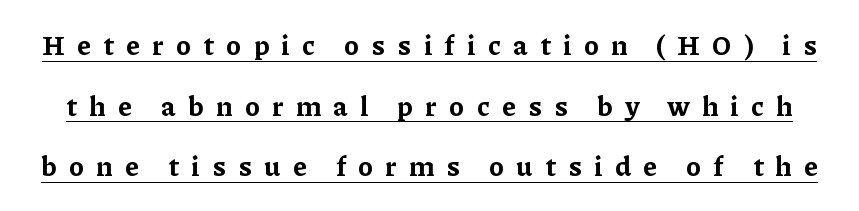
Q: Is the text bold? A: Yes.
Q: Is the text italic (slanted)? A: No, it is upright.
Q: Is the text underlined? A: Yes.
Q: Is the spacing between letters normal or unusually wide? A: Unusually wide.
Q: Is the spacing between lines tight, normal or loose? A: Loose.
